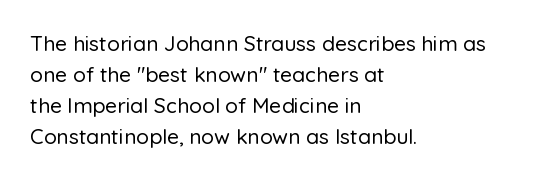
Q: Is the text italic (slanted)? A: No, it is upright.
Q: Is the text underlined? A: No.
Q: How is the paragraph aligned? A: Left-aligned.
Q: Is the spacing between letters normal or unusually wide? A: Normal.
Q: Is the spacing between lines tight, normal or loose? A: Normal.
